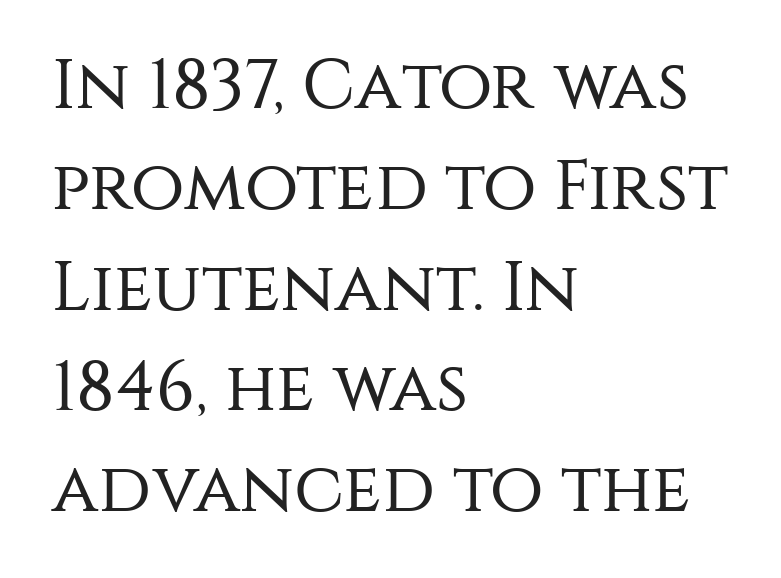
Q: Is the text bold? A: No.
Q: Is the text italic (slanted)? A: No, it is upright.
Q: Is the typeface a serif or a sans-serif typeface? A: Sans-serif.
Q: Is the text underlined? A: No.
Q: How is the paragraph aligned? A: Left-aligned.
Q: Is the spacing between letters normal or unusually wide? A: Normal.
Q: Is the spacing between lines tight, normal or loose? A: Normal.
Q: Width (condensed, normal, or wide)? A: Normal.
Q: Stroke contrast? A: Medium.
Q: x-height? A: Large.
Q: Monospaced? A: No.
